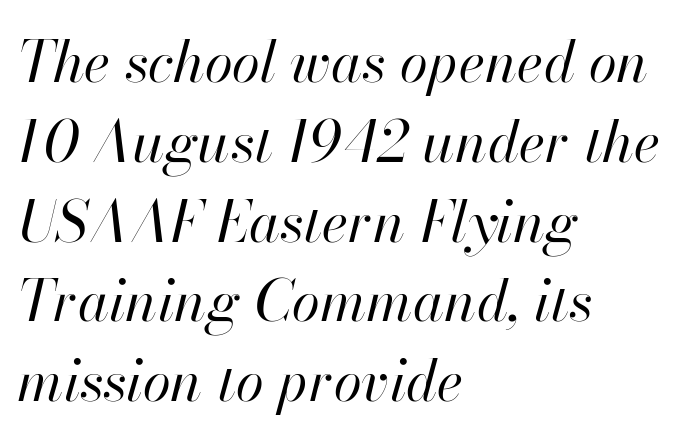
The image shows 57 px regular-weight type, italic (leaning right); set left-aligned, normal line spacing (1.4x), normal letter spacing, not underlined; high stroke contrast and a small x-height.
